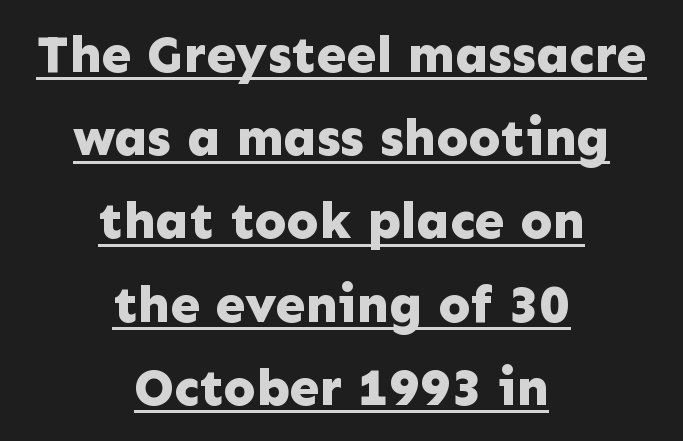
The image shows 53 px bold sans-serif type, upright; set centered, normal line spacing (1.57x), normal letter spacing, underlined; low stroke contrast and a medium x-height.
